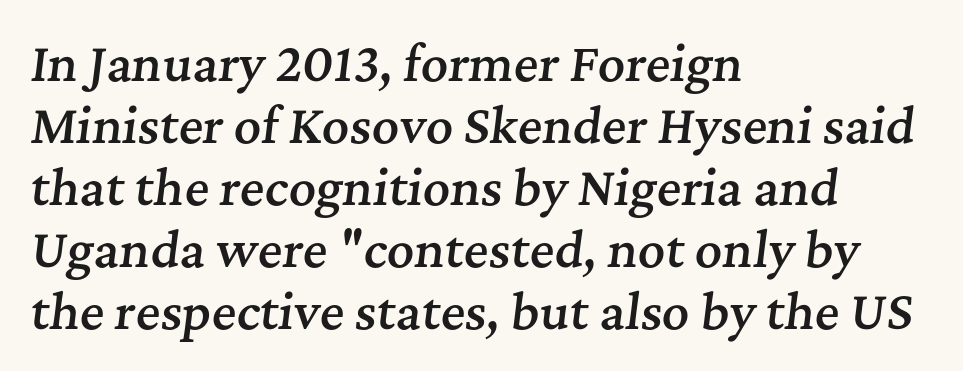
Q: Is the text bold? A: Semi-bold.
Q: Is the text italic (slanted)? A: Yes, it leans right by about 7 degrees.
Q: Is the typeface a serif or a sans-serif typeface? A: Serif.
Q: Is the text underlined? A: No.
Q: How is the paragraph aligned? A: Left-aligned.
Q: Is the spacing between letters normal or unusually wide? A: Normal.
Q: Is the spacing between lines tight, normal or loose? A: Normal.
Q: Width (condensed, normal, or wide)? A: Normal.
Q: Stroke contrast? A: Medium.
Q: x-height? A: Medium.
Q: Monospaced? A: No.
